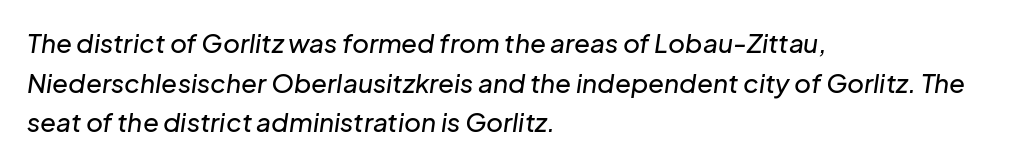
{"italic": "yes", "lean": "right", "slant_degrees": 8, "underline": "no", "align": "left", "line_spacing": "normal", "line_spacing_ratio": 1.52, "letter_spacing": "normal", "letter_spacing_em": 0.0, "glyph_px": 26}
